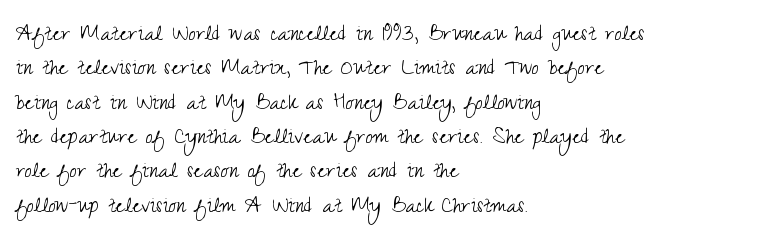
{"italic": "no", "bold": "no", "underline": "no", "align": "left", "line_spacing": "normal", "line_spacing_ratio": 1.32, "letter_spacing": "normal", "letter_spacing_em": 0.0, "glyph_px": 26}
